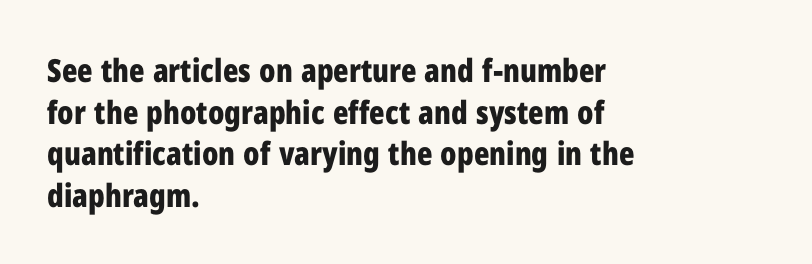
Q: Is the text bold? A: Yes.
Q: Is the text italic (slanted)? A: No, it is upright.
Q: Is the typeface a serif or a sans-serif typeface? A: Sans-serif.
Q: Is the text underlined? A: No.
Q: How is the paragraph aligned? A: Left-aligned.
Q: Is the spacing between letters normal or unusually wide? A: Normal.
Q: Is the spacing between lines tight, normal or loose? A: Normal.
Q: Width (condensed, normal, or wide)? A: Condensed.
Q: Stroke contrast? A: Low.
Q: x-height? A: Medium.
Q: Monospaced? A: No.
